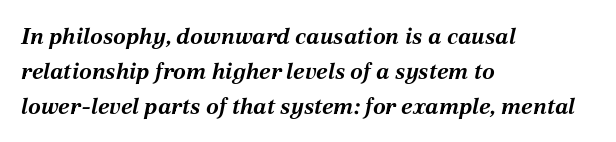
{"italic": "yes", "lean": "right", "slant_degrees": 12, "bold": "yes", "underline": "no", "align": "left", "line_spacing": "normal", "line_spacing_ratio": 1.52, "letter_spacing": "normal", "letter_spacing_em": 0.0, "glyph_px": 23}
